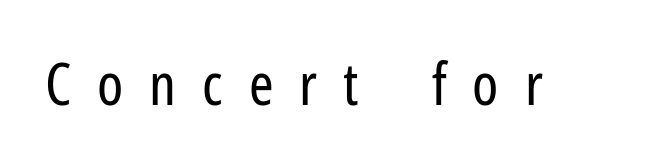
Q: Is the text bold? A: No.
Q: Is the text italic (slanted)? A: No, it is upright.
Q: Is the typeface a serif or a sans-serif typeface? A: Sans-serif.
Q: Is the text underlined? A: No.
Q: Is the spacing between letters normal or unusually wide? A: Unusually wide.
Q: Width (condensed, normal, or wide)? A: Condensed.
Q: Stroke contrast? A: Low.
Q: x-height? A: Medium.
Q: Monospaced? A: No.
